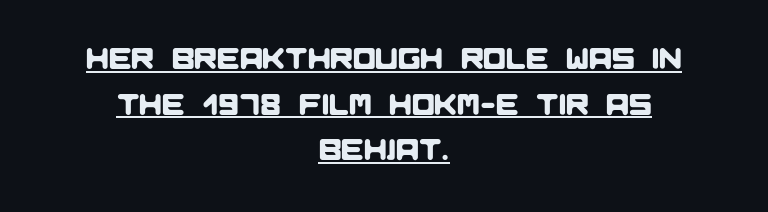
You could not count columns in this text — the font is proportionally spaced. Summary of vertical rhythm: regular, with standard interline spacing. Casual observation: everything's sitting right in the middle. Students, observe the line beneath the letters — that is underlining. These lines are composed in type without serifs. Letter spacing: default.
